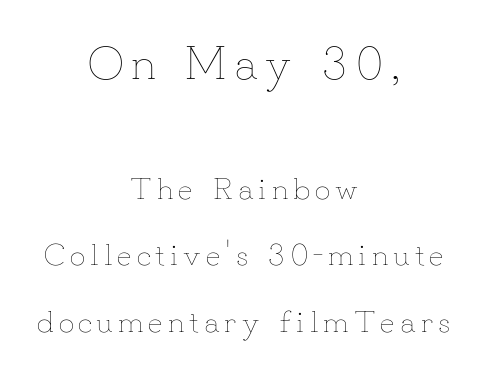
The image shows 47 px thin type, upright; set centered, loose line spacing (2.15x), not underlined; the first (top) block is 1.52x larger; low stroke contrast and a small x-height.
